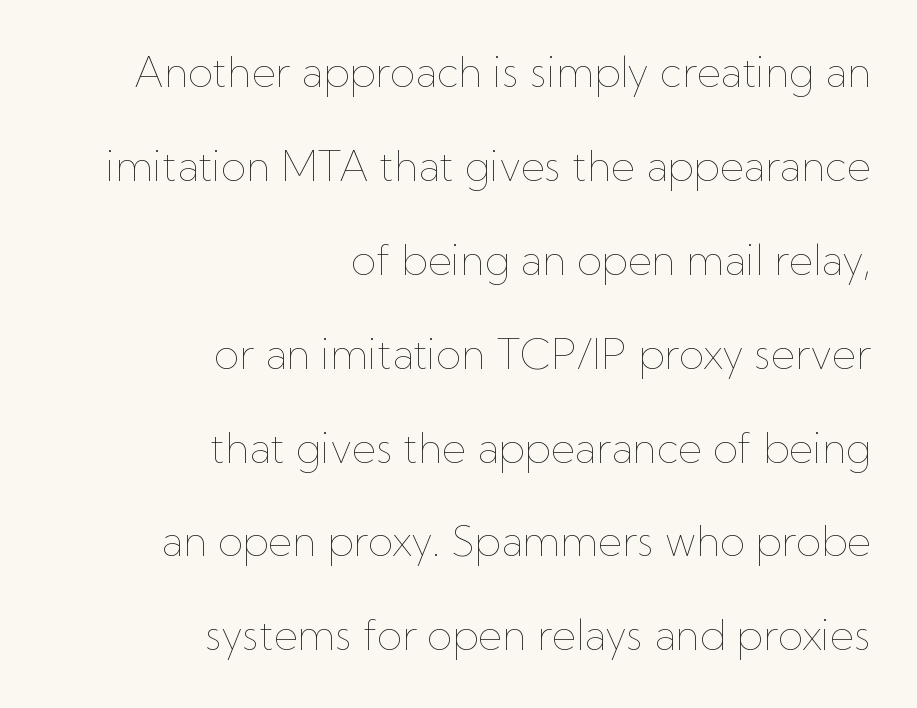
Quick note: not italic, upright. The passage shown is typed in a proportional face where columns would drift. Line spacing here is loose. The passage is arranged like a letterhead date or caption credit — flush right. Inter-character spacing is left at the font's built-in metrics. The font is comparable to plain body text, perhaps lighter.
